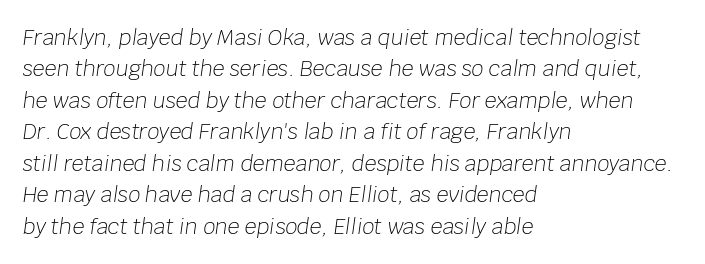
{"italic": "yes", "lean": "right", "slant_degrees": 8, "bold": "no", "underline": "no", "align": "left", "line_spacing": "normal", "line_spacing_ratio": 1.5, "letter_spacing": "normal", "letter_spacing_em": 0.0, "glyph_px": 21}
